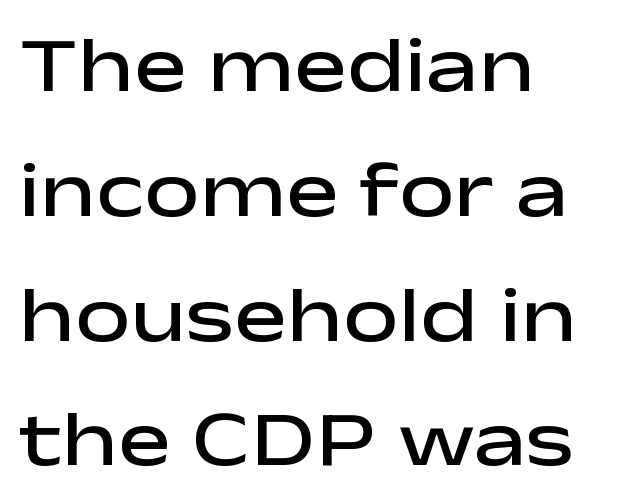
Q: Is the text bold? A: Semi-bold.
Q: Is the text italic (slanted)? A: No, it is upright.
Q: Is the typeface a serif or a sans-serif typeface? A: Sans-serif.
Q: Is the text underlined? A: No.
Q: How is the paragraph aligned? A: Left-aligned.
Q: Is the spacing between letters normal or unusually wide? A: Normal.
Q: Is the spacing between lines tight, normal or loose? A: Normal.
Q: Width (condensed, normal, or wide)? A: Wide.
Q: Stroke contrast? A: Low.
Q: x-height? A: Medium.
Q: Monospaced? A: No.
